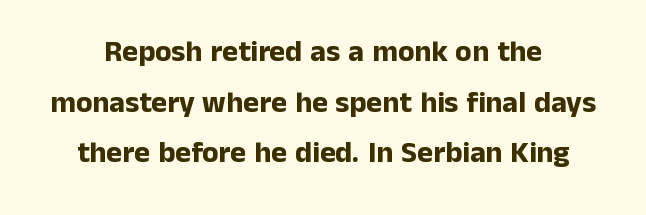
Q: Is the text bold? A: Yes.
Q: Is the text italic (slanted)? A: No, it is upright.
Q: Is the typeface a serif or a sans-serif typeface? A: Sans-serif.
Q: Is the text underlined? A: No.
Q: Is the spacing between letters normal or unusually wide? A: Normal.
Q: Is the spacing between lines tight, normal or loose? A: Normal.
Q: Width (condensed, normal, or wide)? A: Normal.
Q: Stroke contrast? A: Low.
Q: x-height? A: Medium.
Q: Monospaced? A: No.
